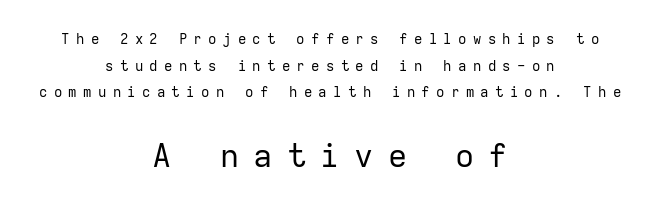
{"serif": "no", "italic": "no", "bold": "no", "weight": "regular", "width": "normal", "stroke_contrast": "low", "x_height": "medium", "monospaced": "yes", "underline": "no", "align": "center", "line_spacing": "loose", "line_spacing_ratio": 1.91, "letter_spacing": "wide", "letter_spacing_em": 0.45, "larger_block": "second", "size_ratio": 2.29, "glyph_px": 32}
